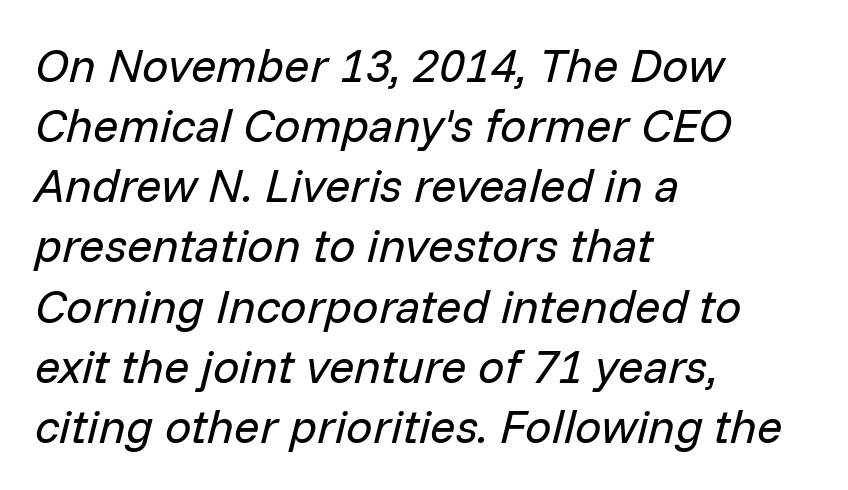
The image shows 47 px regular-weight type, italic (leaning right); set left-aligned, normal line spacing (1.28x), normal letter spacing, not underlined; low stroke contrast and a medium x-height.
